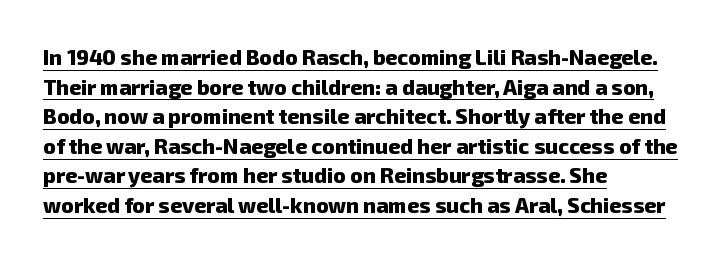
Emphasis by weight is at full strength: bold. Is there an underline? Yes — a line sits under the letters. The rag falls on the right side of this text block. This rendering leaves character spacing at its baseline value. Evenly set lines give the paragraph a standard silhouette.
